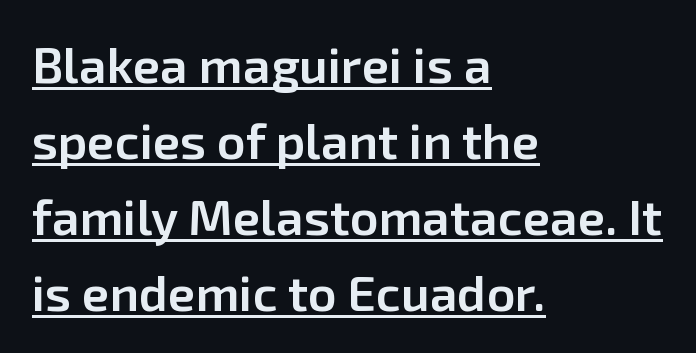
The image shows 50 px semibold sans-serif type, upright; set left-aligned, normal line spacing (1.52x), normal letter spacing, underlined; low stroke contrast and a medium x-height.
